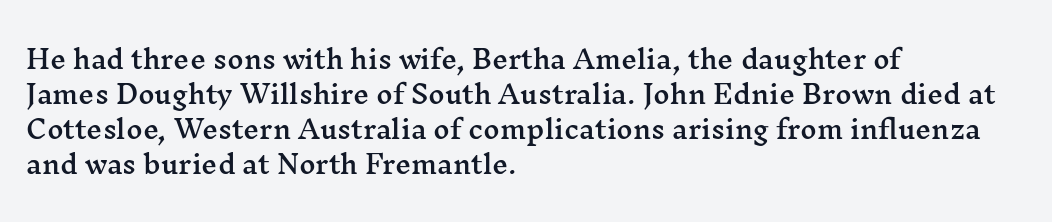
{"italic": "no", "underline": "no", "align": "left", "line_spacing": "normal", "line_spacing_ratio": 1.4, "letter_spacing": "normal", "letter_spacing_em": 0.0, "glyph_px": 25}
